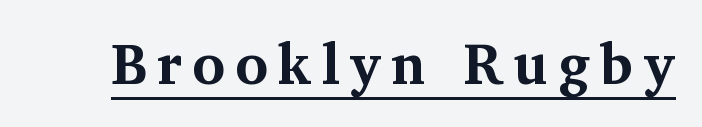
The typesetter has applied underlining to the passage shown. Strokes here are thick enough to call this a true bold. Proportional: the letters do not fall into vertical columns. The text was rendered using a seriffed face with decorative stroke endings. Do the letters lean? They stand straight.
